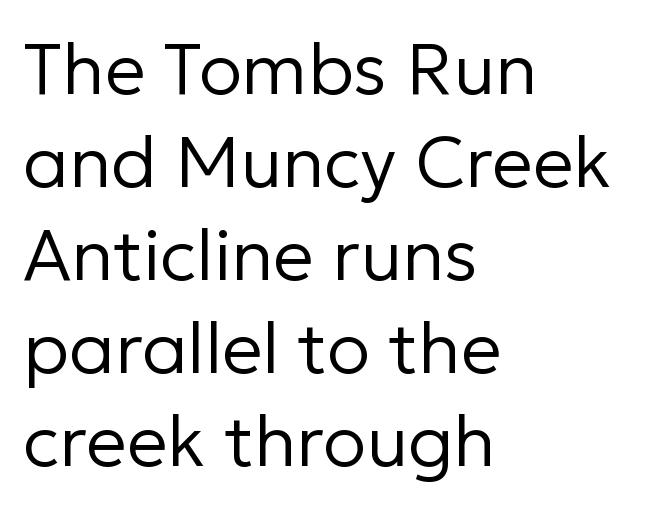
Compared with typical paragraphs, the rows here are spaced about the same. The font sits on the lighter half of the weight spectrum, regular included. Line starts are locked; line ends wander. Do the letters lean? They stand straight.
